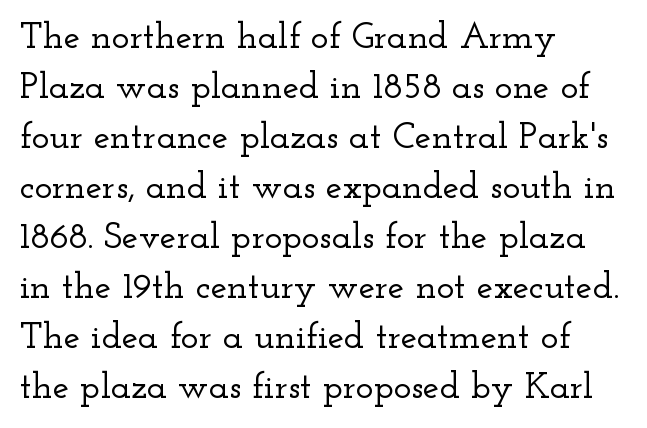
{"serif": "yes", "italic": "no", "width": "wide", "stroke_contrast": "low", "x_height": "small", "monospaced": "no", "underline": "no", "align": "left", "line_spacing": "normal", "line_spacing_ratio": 1.35, "letter_spacing": "normal", "letter_spacing_em": 0.0, "glyph_px": 37}
